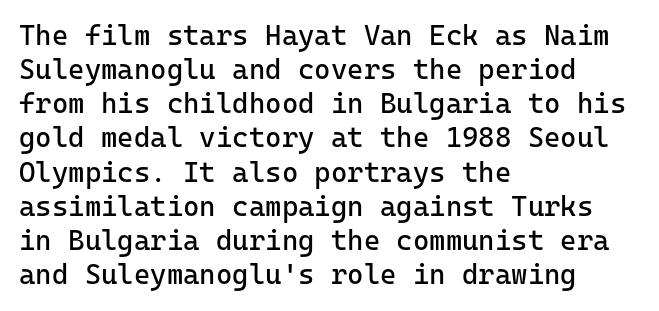
Reading down the block, your eye returns to a fixed left position each line. Note the uniform advance width — an 'i' takes as much space as an 'm'. Here the glyphs are tracked normally, forming tight word shapes. A light-to-regular cut is what we see here.
